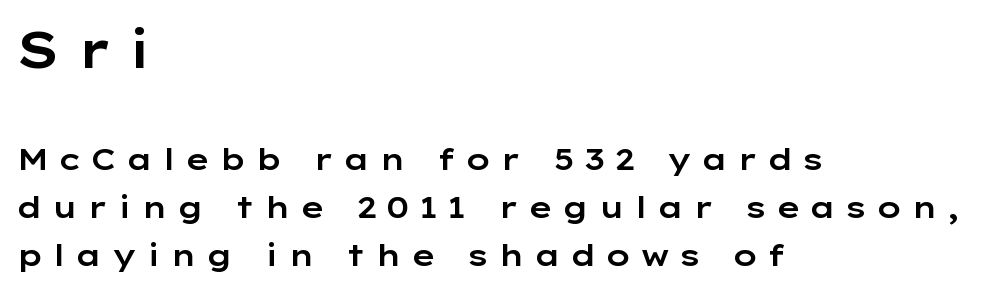
The image shows 52 px wide sans-serif type, upright; set left-aligned, normal line spacing (1.59x), unusually wide letter spacing (+0.29 em), not underlined; the first (top) block is 1.73x larger; low stroke contrast and a medium x-height.
